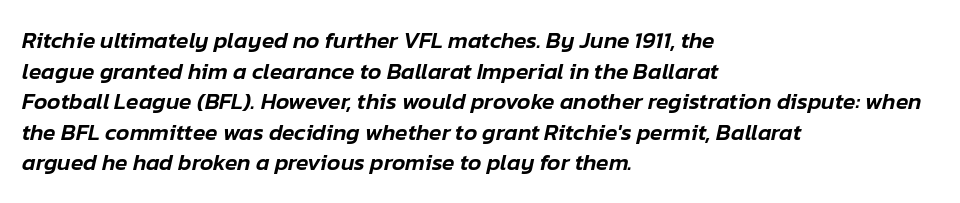
Q: Is the text italic (slanted)? A: Yes, it leans right by about 12 degrees.
Q: Is the text underlined? A: No.
Q: How is the paragraph aligned? A: Left-aligned.
Q: Is the spacing between letters normal or unusually wide? A: Normal.
Q: Is the spacing between lines tight, normal or loose? A: Normal.
